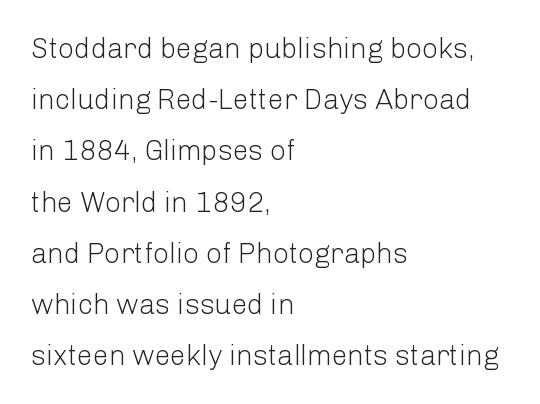
The image shows 28 px light sans-serif type, upright; set left-aligned, line spacing 1.83x, normal letter spacing, not underlined; low stroke contrast and a medium x-height.
